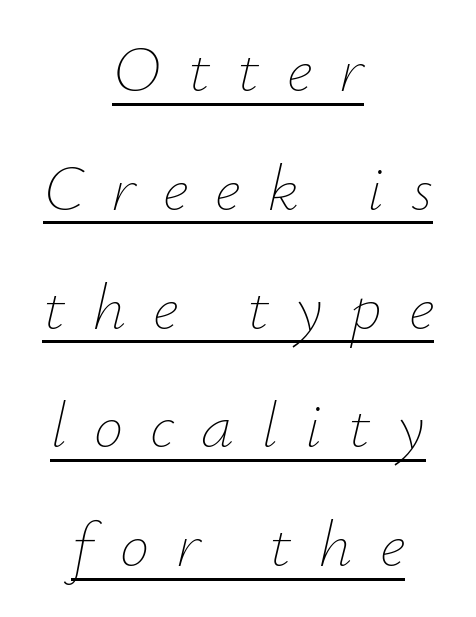
The image shows 66 px thin type, italic (leaning right); set centered, line spacing 1.8x, unusually wide letter spacing (+0.41 em), underlined; low stroke contrast and a small x-height.
